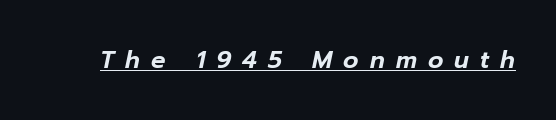
{"italic": "yes", "lean": "right", "slant_degrees": 12, "underline": "yes", "letter_spacing": "wide", "letter_spacing_em": 0.46, "glyph_px": 24}
